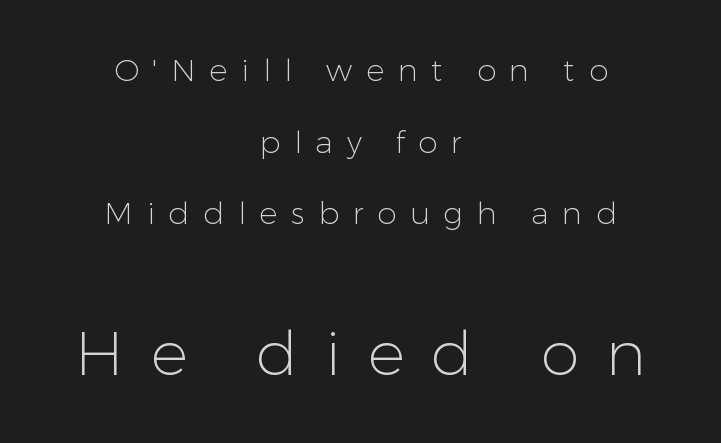
Q: Is the text bold? A: No.
Q: Is the text italic (slanted)? A: No, it is upright.
Q: Is the typeface a serif or a sans-serif typeface? A: Sans-serif.
Q: Is the text underlined? A: No.
Q: How is the paragraph aligned? A: Centered.
Q: Is the spacing between letters normal or unusually wide? A: Unusually wide.
Q: Is the spacing between lines tight, normal or loose? A: Loose.
Q: Which block of text is set in a larger size, the first (top) or the second (bottom)? A: The second (bottom) one.
Q: Width (condensed, normal, or wide)? A: Normal.
Q: Stroke contrast? A: Low.
Q: x-height? A: Medium.
Q: Monospaced? A: No.
